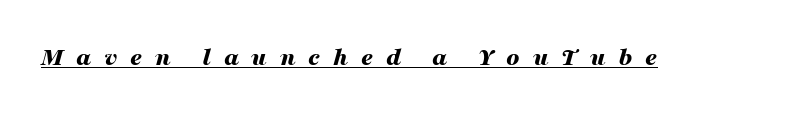
Q: Is the text bold? A: Yes.
Q: Is the text italic (slanted)? A: Yes, it leans right by about 16 degrees.
Q: Is the text underlined? A: Yes.
Q: Is the spacing between letters normal or unusually wide? A: Unusually wide.
